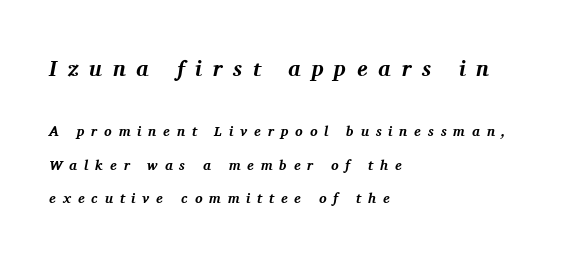
The image shows 22 px bold type, italic (leaning right); set left-aligned, loose line spacing (2.39x), unusually wide letter spacing (+0.49 em), not underlined; the first (top) block is 1.57x larger.
